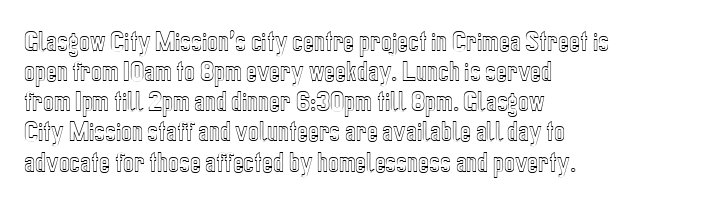
Q: Is the text italic (slanted)? A: No, it is upright.
Q: Is the text underlined? A: No.
Q: How is the paragraph aligned? A: Left-aligned.
Q: Is the spacing between letters normal or unusually wide? A: Normal.
Q: Is the spacing between lines tight, normal or loose? A: Normal.
